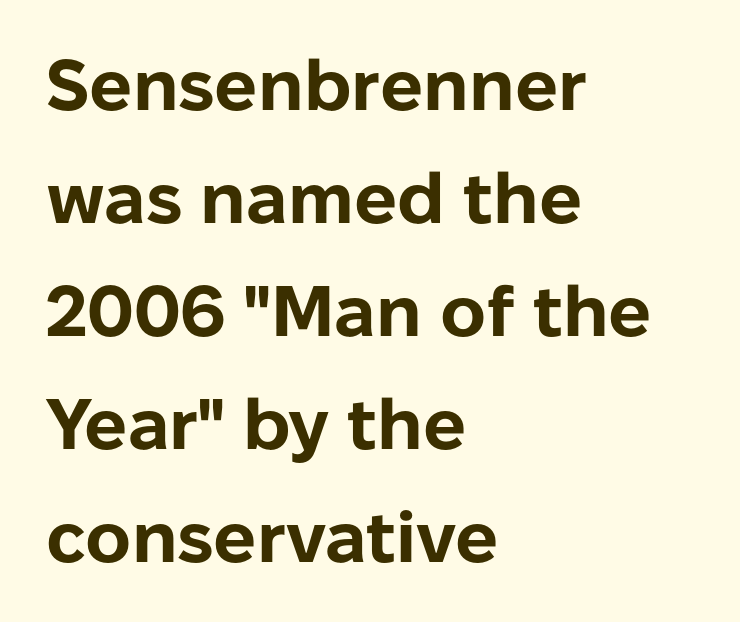
The image shows 71 px bold sans-serif type, upright; set left-aligned, normal line spacing (1.59x), normal letter spacing, not underlined; low stroke contrast and a medium x-height.
